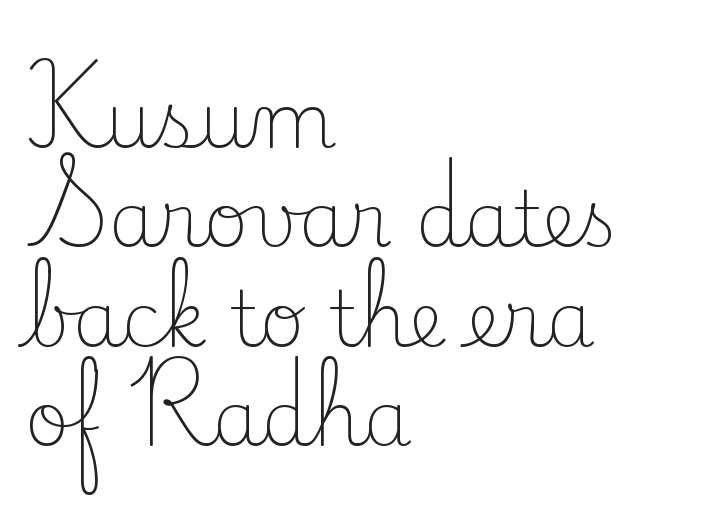
The image shows 77 px light serif type, upright; set left-aligned, normal line spacing (1.29x), normal letter spacing, not underlined; low stroke contrast and a small x-height.
